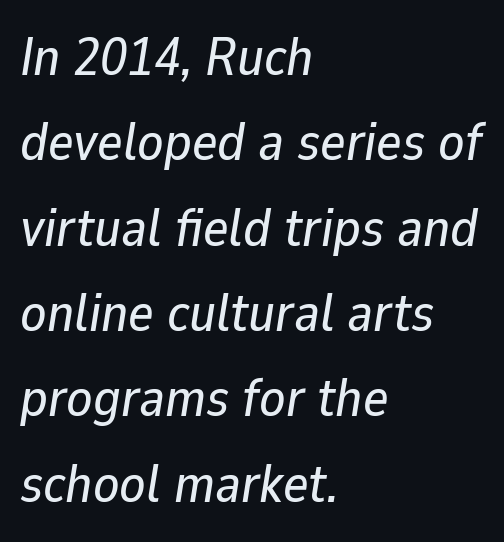
The foot of each line stays bare and open. The lines are quadded left. The line-height multiplier appears to be the usual default. An italicized treatment has been applied to the whole sample. Think of a printed novel: that variable character pitch is what you see here.
